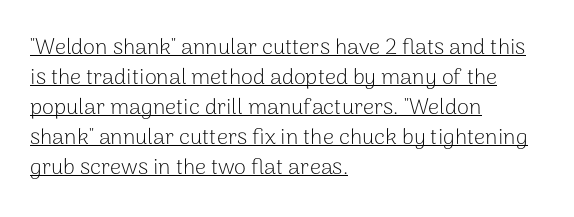
{"italic": "no", "bold": "no", "underline": "yes", "align": "left", "line_spacing": "normal", "line_spacing_ratio": 1.36, "letter_spacing": "normal", "letter_spacing_em": 0.0, "glyph_px": 22}
